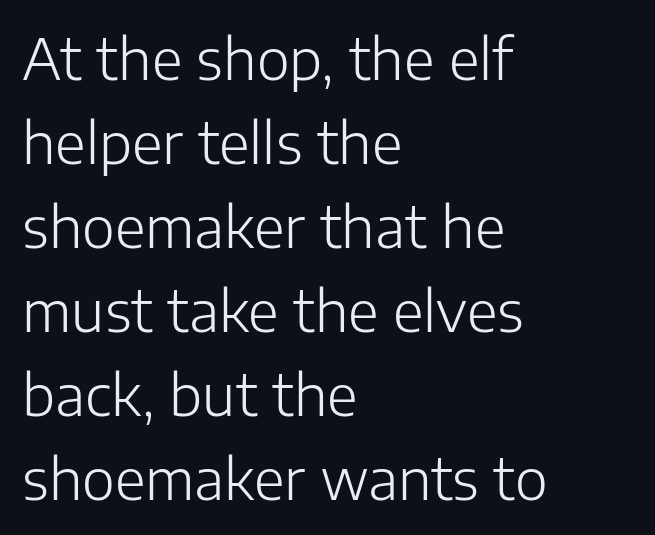
Q: Is the text bold? A: No.
Q: Is the text italic (slanted)? A: No, it is upright.
Q: Is the typeface a serif or a sans-serif typeface? A: Sans-serif.
Q: Is the text underlined? A: No.
Q: How is the paragraph aligned? A: Left-aligned.
Q: Is the spacing between letters normal or unusually wide? A: Normal.
Q: Is the spacing between lines tight, normal or loose? A: Normal.
Q: Width (condensed, normal, or wide)? A: Normal.
Q: Stroke contrast? A: Low.
Q: x-height? A: Medium.
Q: Monospaced? A: No.
